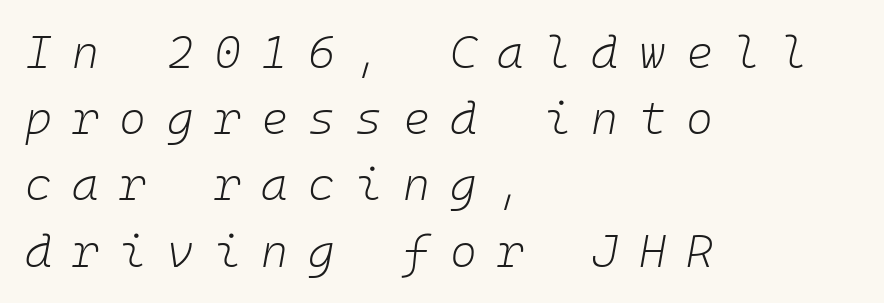
{"italic": "yes", "lean": "right", "slant_degrees": 10, "bold": "no", "weight": "light", "width": "normal", "stroke_contrast": "low", "x_height": "medium", "monospaced": "yes", "underline": "no", "align": "left", "line_spacing": "normal", "line_spacing_ratio": 1.44, "letter_spacing": "wide", "letter_spacing_em": 0.44, "glyph_px": 46}
